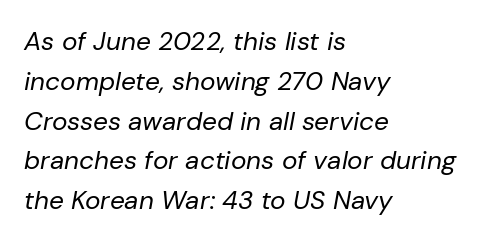
Q: Is the text bold? A: No.
Q: Is the text italic (slanted)? A: Yes, it leans right by about 10 degrees.
Q: Is the text underlined? A: No.
Q: How is the paragraph aligned? A: Left-aligned.
Q: Is the spacing between letters normal or unusually wide? A: Normal.
Q: Is the spacing between lines tight, normal or loose? A: Normal.
